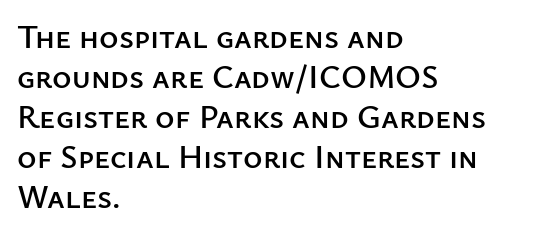
The image shows 33 px sans-serif type, upright; set left-aligned, line spacing 1.21x, normal letter spacing, not underlined; low stroke contrast and a medium x-height.
